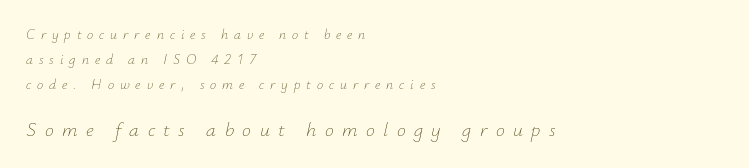
{"italic": "yes", "lean": "right", "slant_degrees": 12, "bold": "no", "underline": "no", "align": "left", "line_spacing_ratio": 1.78, "letter_spacing": "wide", "letter_spacing_em": 0.42, "larger_block": "second", "size_ratio": 1.43, "glyph_px": 20}
